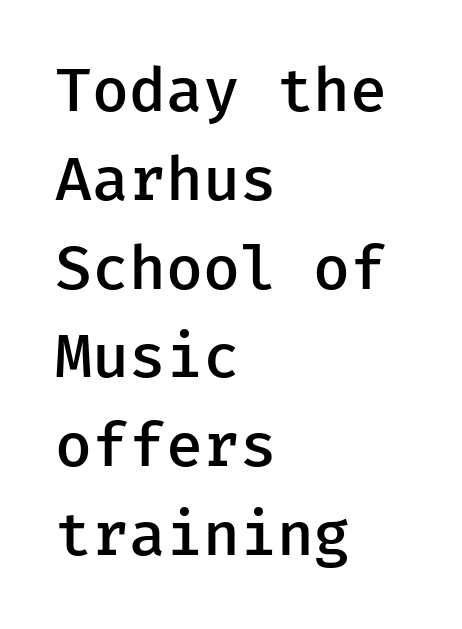
Q: Is the text bold? A: Semi-bold.
Q: Is the text italic (slanted)? A: No, it is upright.
Q: Is the typeface a serif or a sans-serif typeface? A: Sans-serif.
Q: Is the text underlined? A: No.
Q: How is the paragraph aligned? A: Left-aligned.
Q: Is the spacing between letters normal or unusually wide? A: Normal.
Q: Is the spacing between lines tight, normal or loose? A: Normal.
Q: Width (condensed, normal, or wide)? A: Normal.
Q: Stroke contrast? A: Low.
Q: x-height? A: Medium.
